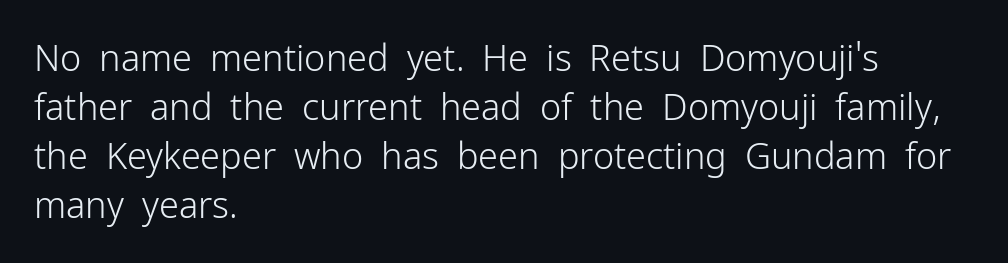
The image shows 36 px light sans-serif type, upright; set left-aligned, normal line spacing (1.36x), normal letter spacing, not underlined; low stroke contrast and a medium x-height.
